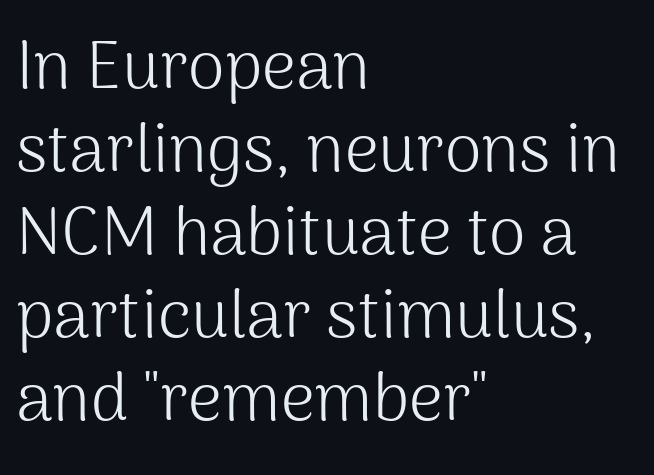
Q: Is the text bold? A: No.
Q: Is the text italic (slanted)? A: No, it is upright.
Q: Is the typeface a serif or a sans-serif typeface? A: Sans-serif.
Q: Is the text underlined? A: No.
Q: How is the paragraph aligned? A: Left-aligned.
Q: Is the spacing between letters normal or unusually wide? A: Normal.
Q: Width (condensed, normal, or wide)? A: Normal.
Q: Stroke contrast? A: Medium.
Q: x-height? A: Medium.
Q: Monospaced? A: No.
